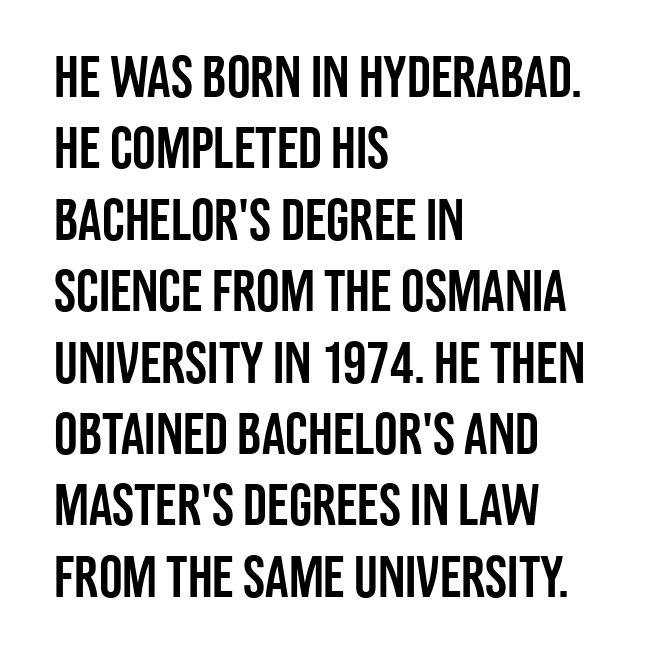
Characters remain perfectly vertical along every line. To sum up the face: it is a sans, with no serifs. Look at the tracking — it's just the regular setting, nothing added. Any mark beneath the type? The region is blank. These lines are set flush left with a ragged right edge.
